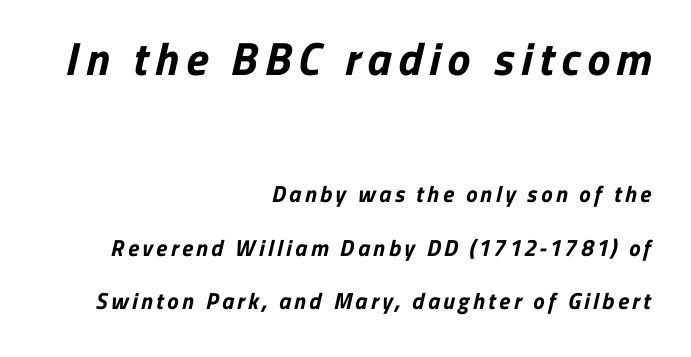
The image shows 46 px bold sans-serif type; set right-aligned, loose line spacing (2.33x), not underlined; the first (top) block is 2.0x larger; low stroke contrast and a medium x-height.
